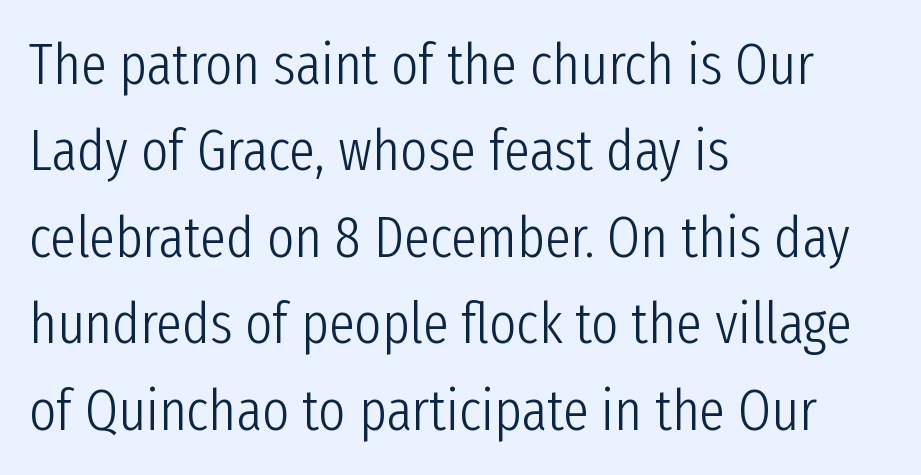
{"serif": "no", "italic": "no", "bold": "no", "weight": "light", "width": "condensed", "stroke_contrast": "low", "x_height": "medium", "monospaced": "no", "underline": "no", "align": "left", "line_spacing": "normal", "line_spacing_ratio": 1.49, "letter_spacing": "normal", "letter_spacing_em": 0.0, "glyph_px": 58}
